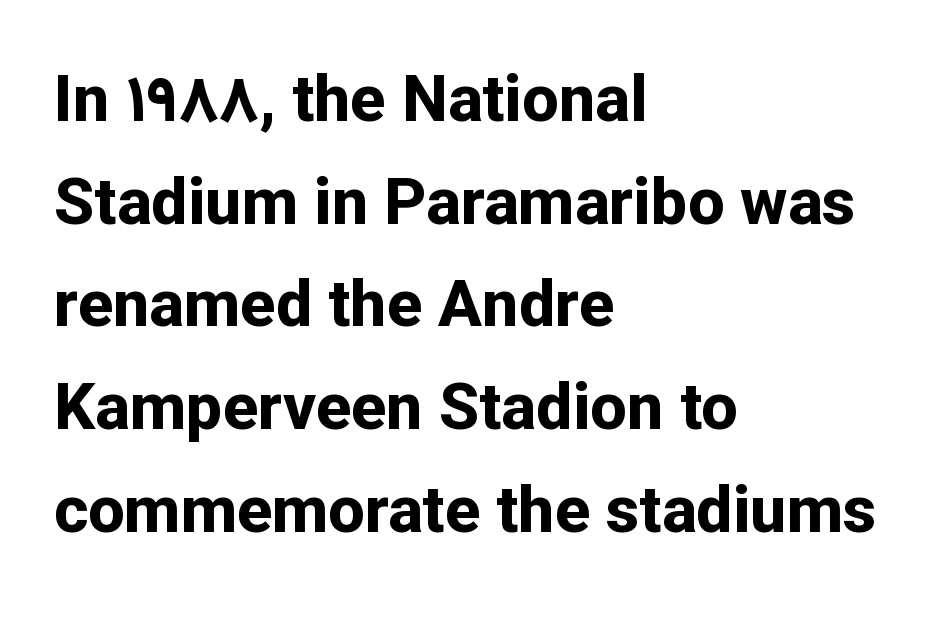
Where is the straight margin? On the left. Proportional: the letters do not fall into vertical columns. The lettering holds an erect, upright posture throughout. Has an underline been added? It has not.
